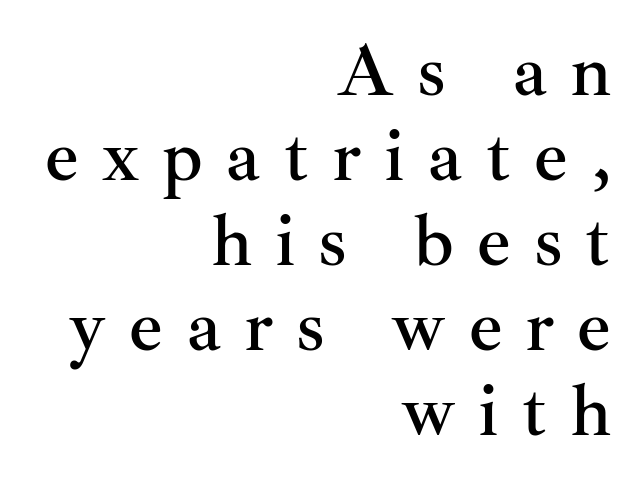
Q: Is the text italic (slanted)? A: No, it is upright.
Q: Is the typeface a serif or a sans-serif typeface? A: Serif.
Q: Is the text underlined? A: No.
Q: How is the paragraph aligned? A: Right-aligned.
Q: Is the spacing between letters normal or unusually wide? A: Unusually wide.
Q: Is the spacing between lines tight, normal or loose? A: Tight.
Q: Width (condensed, normal, or wide)? A: Normal.
Q: Stroke contrast? A: Medium.
Q: x-height? A: Small.
Q: Monospaced? A: No.
